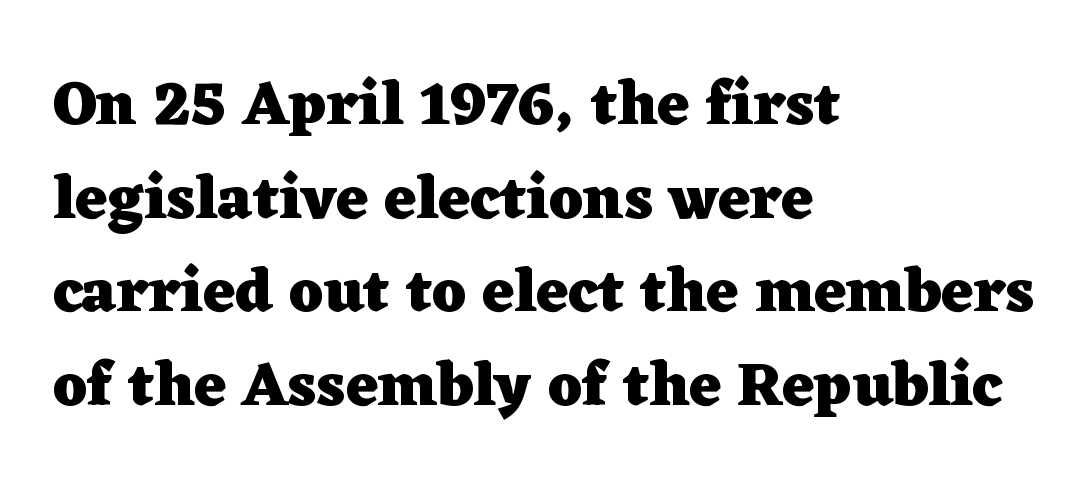
You'd pick this weight for a headline — it's a proper bold. Between one letter and the next there's only the usual sliver of space. The letters stand upright; this is a roman face. Left-aligned paragraph, ragged on the right. Students, observe: this is what conventionally led text looks like. Decoration check: the copy has no underline.
